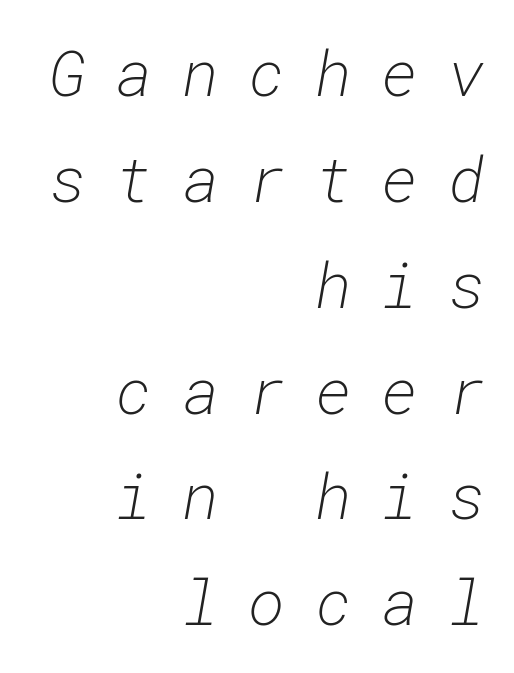
Spacing between characters has been opened up far beyond the box default. Does the lettering tilt? It does — this is italic. The rendering uses a moderate line-height, typical for paragraphs. Casual observation: everything's shoved over to the right. Underline: absent. Think of a typewriter: that constant character pitch is what you see here.
